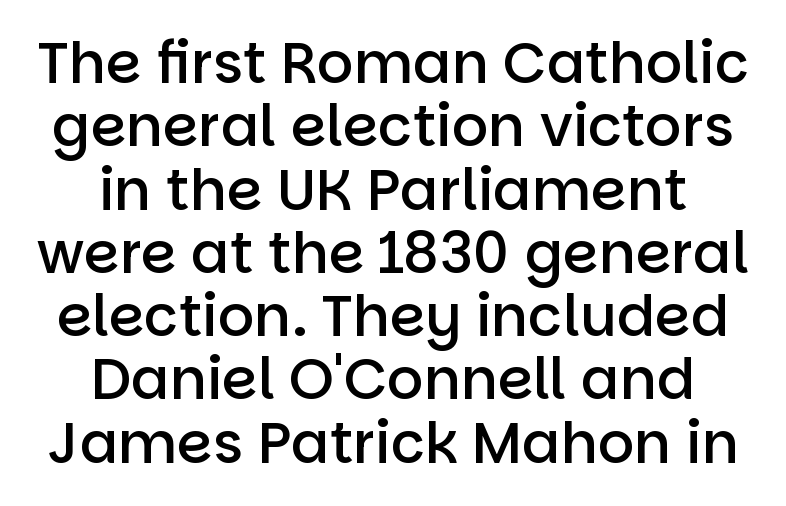
Q: Is the text bold? A: Semi-bold.
Q: Is the text italic (slanted)? A: No, it is upright.
Q: Is the typeface a serif or a sans-serif typeface? A: Sans-serif.
Q: Is the text underlined? A: No.
Q: How is the paragraph aligned? A: Centered.
Q: Is the spacing between letters normal or unusually wide? A: Normal.
Q: Is the spacing between lines tight, normal or loose? A: Tight.
Q: Width (condensed, normal, or wide)? A: Normal.
Q: Stroke contrast? A: Low.
Q: x-height? A: Large.
Q: Monospaced? A: No.
